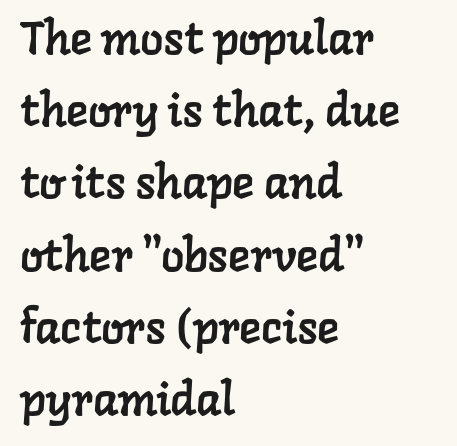
Which margin do the lines hug? The left one — the right edge is uneven. The passage shown has conventional tracking throughout. The letters advance in unequal steps, a hallmark of proportional type. Regarding serifs, this sample has them. Underline: absent. These lines sit exactly where default settings would place them.
